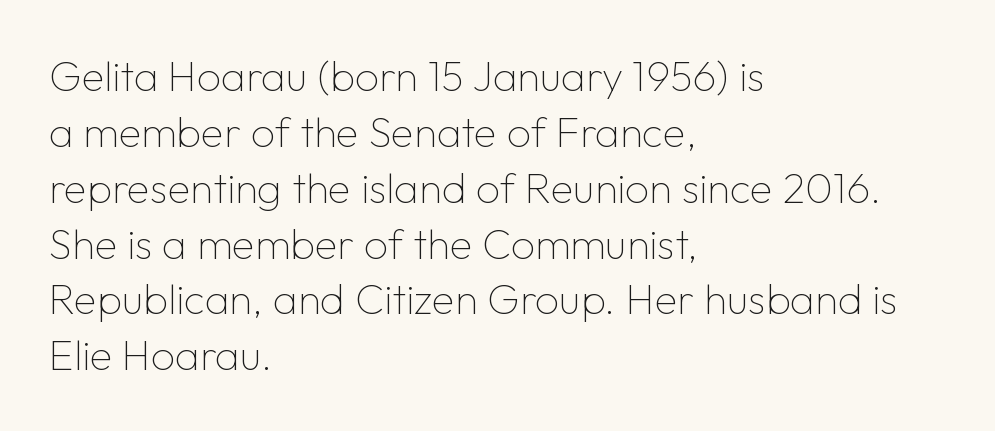
Q: Is the text bold? A: No.
Q: Is the text italic (slanted)? A: No, it is upright.
Q: Is the typeface a serif or a sans-serif typeface? A: Sans-serif.
Q: Is the text underlined? A: No.
Q: How is the paragraph aligned? A: Left-aligned.
Q: Is the spacing between letters normal or unusually wide? A: Normal.
Q: Is the spacing between lines tight, normal or loose? A: Normal.
Q: Width (condensed, normal, or wide)? A: Normal.
Q: Stroke contrast? A: Low.
Q: x-height? A: Medium.
Q: Monospaced? A: No.
